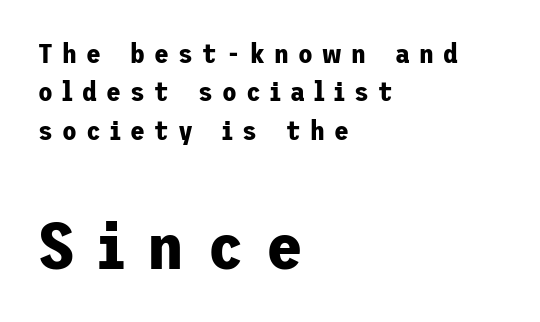
{"serif": "no", "italic": "no", "bold": "yes", "weight": "bold", "width": "normal", "stroke_contrast": "low", "x_height": "medium", "underline": "no", "align": "left", "line_spacing": "normal", "line_spacing_ratio": 1.42, "letter_spacing": "wide", "letter_spacing_em": 0.34, "larger_block": "second", "size_ratio": 2.48, "glyph_px": 67}
